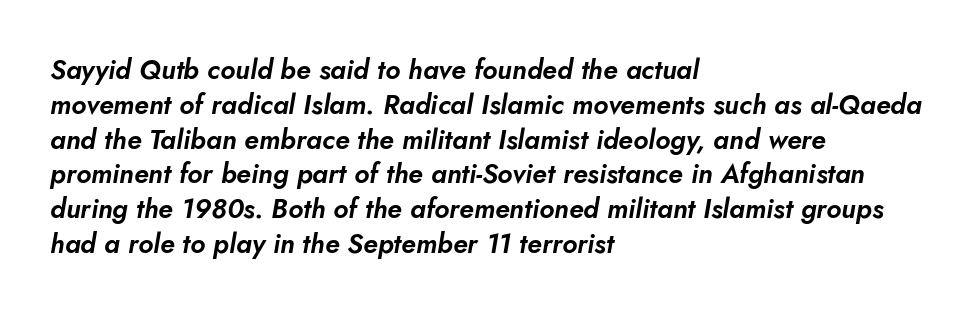
{"italic": "yes", "lean": "right", "slant_degrees": 5, "underline": "no", "align": "left", "line_spacing": "normal", "line_spacing_ratio": 1.29, "letter_spacing": "normal", "letter_spacing_em": 0.0, "glyph_px": 27}
